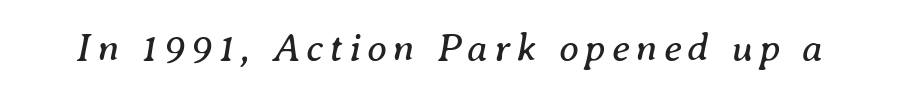
The image shows 40 px regular-weight serif type, italic (leaning right); set not underlined; medium stroke contrast and a medium x-height.
